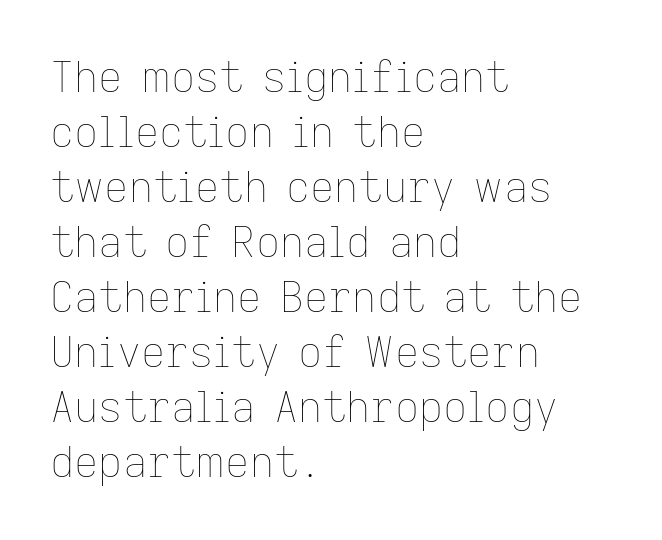
The image shows 42 px thin type, upright; set left-aligned, normal line spacing (1.31x), normal letter spacing, not underlined; low stroke contrast and a medium x-height.
